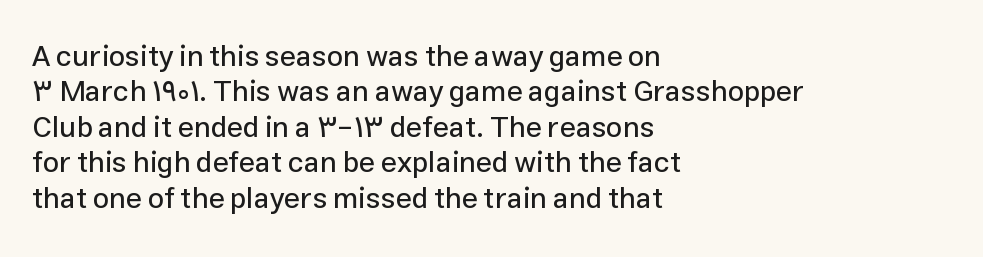
Horizontally, the lines are justified to the leading edge only. This sample uses plain, unmodified letter spacing. The text was rendered using a sans face with plain stroke endings. A typesetter would call this proportional, since set widths differ per character.
